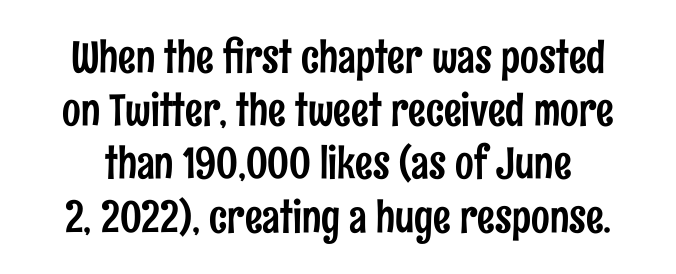
Q: Is the text italic (slanted)? A: No, it is upright.
Q: Is the typeface a serif or a sans-serif typeface? A: Sans-serif.
Q: Is the text underlined? A: No.
Q: Is the spacing between letters normal or unusually wide? A: Normal.
Q: Width (condensed, normal, or wide)? A: Condensed.
Q: Stroke contrast? A: Low.
Q: x-height? A: Medium.
Q: Monospaced? A: No.
